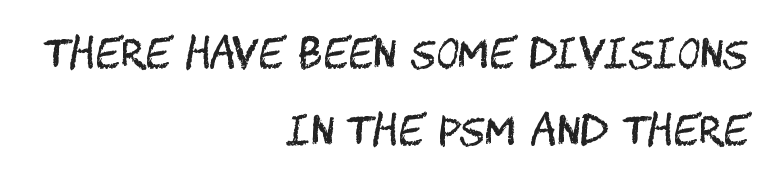
The image shows 40 px regular-weight, condensed sans-serif type, upright; set right-aligned, loose line spacing (1.92x), normal letter spacing, not underlined; medium stroke contrast and a large x-height.
